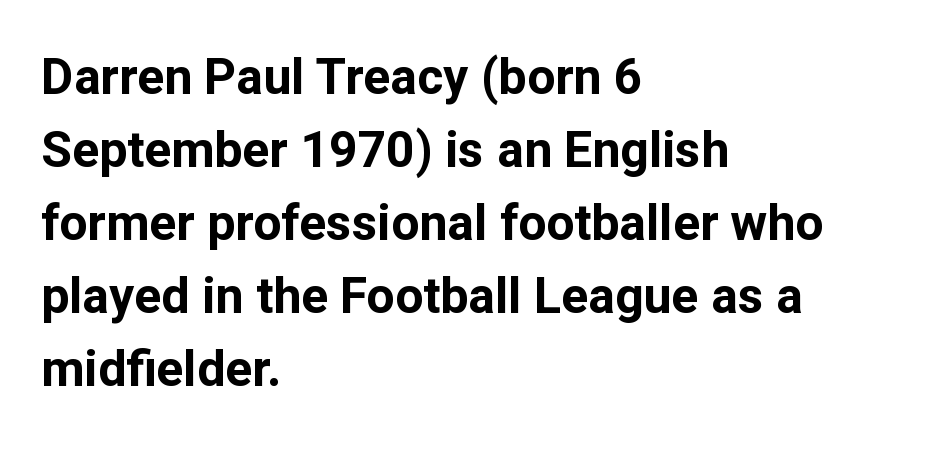
{"serif": "no", "italic": "no", "bold": "yes", "weight": "bold", "width": "normal", "stroke_contrast": "low", "x_height": "medium", "monospaced": "no", "underline": "no", "align": "left", "line_spacing": "normal", "line_spacing_ratio": 1.46, "letter_spacing": "normal", "letter_spacing_em": 0.0, "glyph_px": 50}
